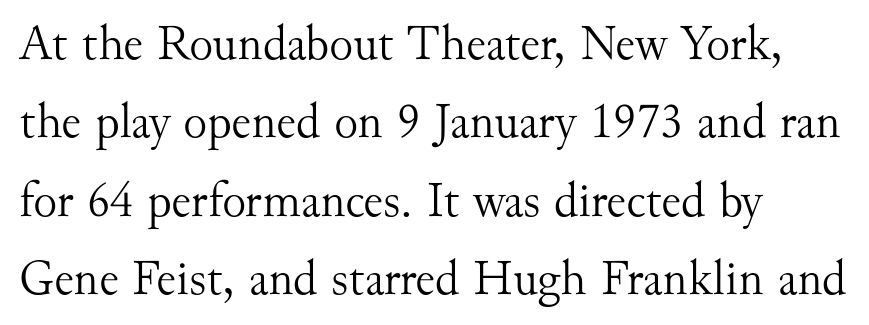
The image shows 50 px light serif type, upright; set left-aligned, normal line spacing (1.57x), normal letter spacing, not underlined; medium stroke contrast and a small x-height.
